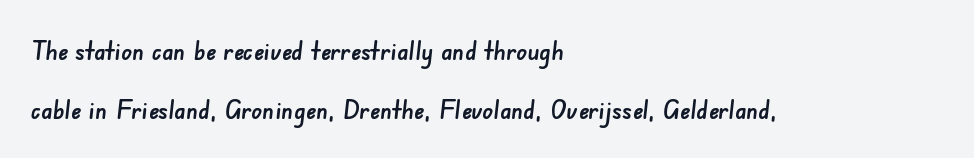
Leftover space on each line is placed entirely after the last word. Observe the ordinary spacing: letters are neighbours, not strangers. Letters rest on an invisible, unmarked baseline. Successive baselines arrive slowly, with a big drop between each.
